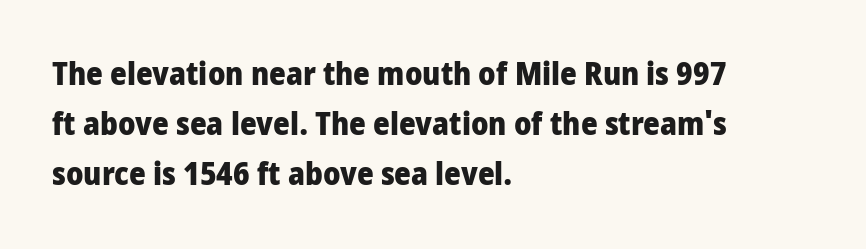
Plain, unruled lines of type. Caption: standard tracking, unaltered. Summary of vertical rhythm: regular, with standard interline spacing. The typesetting leans heavy: a genuine bold. If you drew a ruler down the left edge, every line would touch it. Proportional: the letters do not fall into vertical columns.
